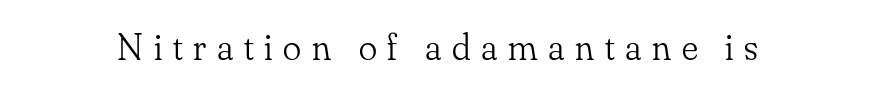
{"serif": "yes", "italic": "no", "bold": "no", "weight": "light", "width": "normal", "stroke_contrast": "low", "x_height": "small", "monospaced": "no", "underline": "no", "letter_spacing": "wide", "letter_spacing_em": 0.28, "glyph_px": 38}
